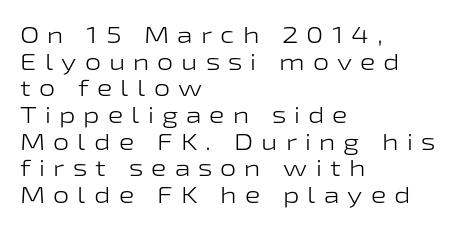
The image shows 23 px text type, upright; set left-aligned, line spacing 1.16x, unusually wide letter spacing (+0.35 em), not underlined.
